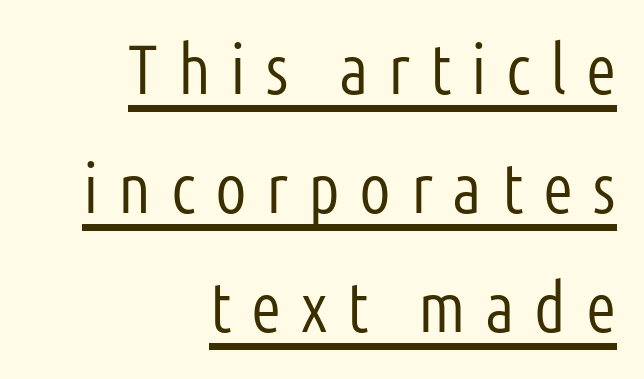
The image shows 70 px light, condensed sans-serif type, upright; set right-aligned, normal line spacing (1.7x), unusually wide letter spacing (+0.28 em), underlined; low stroke contrast and a medium x-height.
